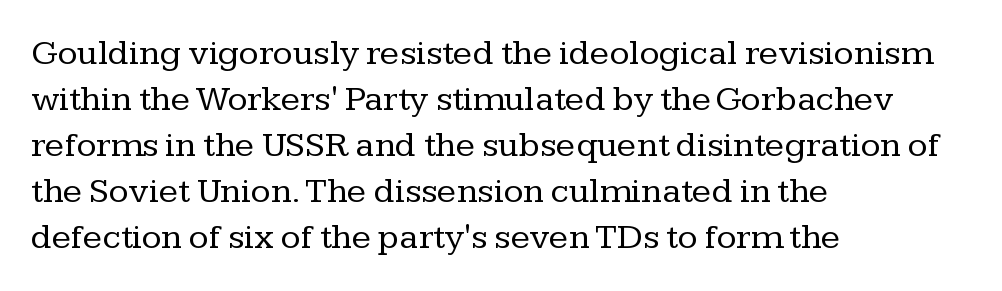
{"serif": "yes", "italic": "no", "bold": "no", "weight": "regular", "width": "normal", "stroke_contrast": "low", "x_height": "medium", "monospaced": "no", "underline": "no", "align": "left", "line_spacing": "normal", "line_spacing_ratio": 1.28, "letter_spacing": "normal", "letter_spacing_em": 0.0, "glyph_px": 36}
